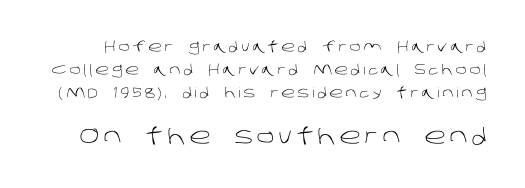
Q: Is the text bold? A: No.
Q: Is the text underlined? A: No.
Q: Is the spacing between letters normal or unusually wide? A: Unusually wide.
Q: Is the spacing between lines tight, normal or loose? A: Normal.
Q: Which block of text is set in a larger size, the first (top) or the second (bottom)? A: The second (bottom) one.
